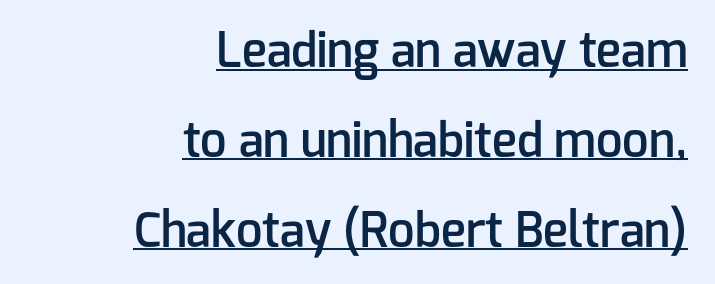
{"serif": "no", "italic": "no", "bold": "semi", "weight": "semibold", "width": "normal", "stroke_contrast": "low", "x_height": "medium", "monospaced": "no", "underline": "yes", "align": "right", "line_spacing": "loose", "line_spacing_ratio": 1.91, "letter_spacing": "normal", "letter_spacing_em": 0.0, "glyph_px": 47}
